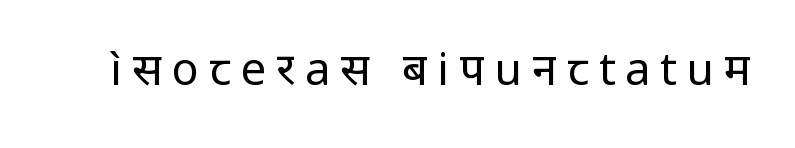
The image shows 45 px regular-weight sans-serif type, upright; set unusually wide letter spacing (+0.22 em), not underlined; low stroke contrast and a medium x-height.
